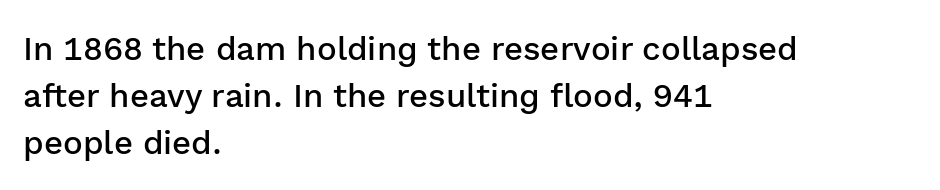
The image shows 33 px semibold sans-serif type, upright; set left-aligned, normal line spacing (1.43x), normal letter spacing, not underlined; low stroke contrast and a medium x-height.
